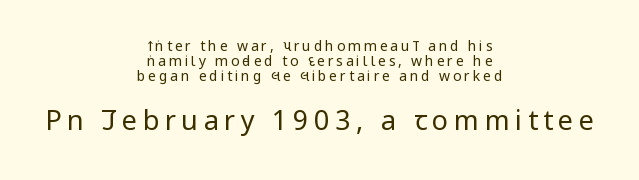
Q: Is the text bold? A: No.
Q: Is the text italic (slanted)? A: No, it is upright.
Q: Is the text underlined? A: No.
Q: How is the paragraph aligned? A: Centered.
Q: Is the spacing between letters normal or unusually wide? A: Unusually wide.
Q: Is the spacing between lines tight, normal or loose? A: Tight.
Q: Which block of text is set in a larger size, the first (top) or the second (bottom)? A: The second (bottom) one.
